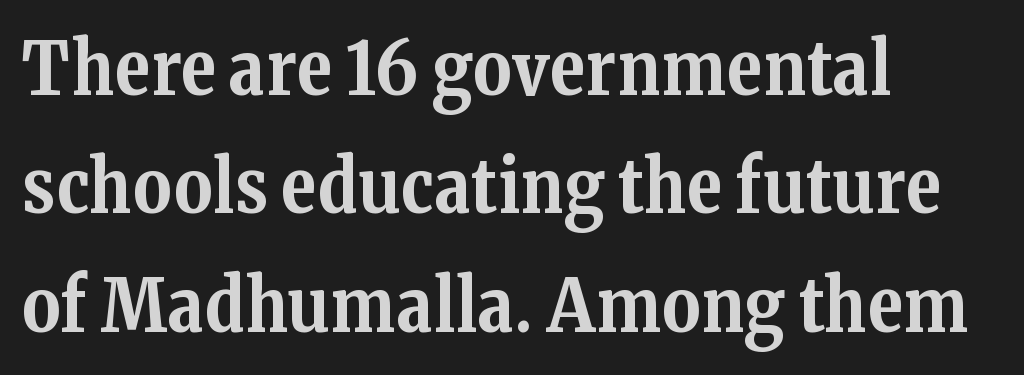
{"serif": "yes", "italic": "no", "bold": "yes", "weight": "bold", "width": "normal", "stroke_contrast": "medium", "x_height": "medium", "monospaced": "no", "underline": "no", "align": "left", "line_spacing": "normal", "line_spacing_ratio": 1.6, "letter_spacing": "normal", "letter_spacing_em": 0.0, "glyph_px": 74}
